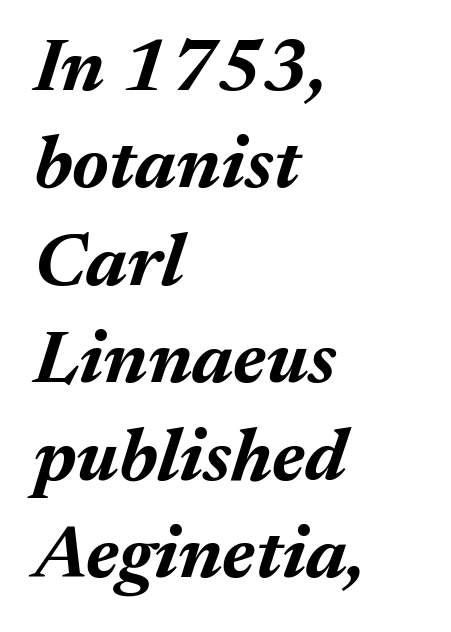
The image shows 75 px bold type, italic (leaning right); set left-aligned, normal line spacing (1.3x), normal letter spacing, not underlined; medium stroke contrast and a medium x-height.
